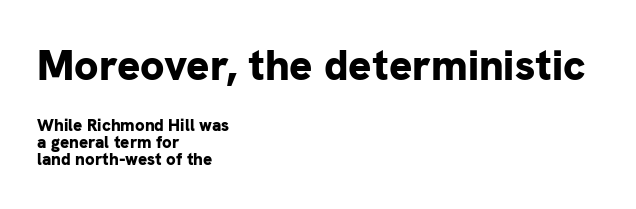
Q: Is the text bold? A: Yes.
Q: Is the text italic (slanted)? A: No, it is upright.
Q: Is the typeface a serif or a sans-serif typeface? A: Sans-serif.
Q: Is the text underlined? A: No.
Q: How is the paragraph aligned? A: Left-aligned.
Q: Is the spacing between letters normal or unusually wide? A: Normal.
Q: Is the spacing between lines tight, normal or loose? A: Tight.
Q: Which block of text is set in a larger size, the first (top) or the second (bottom)? A: The first (top) one.
Q: Width (condensed, normal, or wide)? A: Normal.
Q: Stroke contrast? A: Low.
Q: x-height? A: Medium.
Q: Monospaced? A: No.
